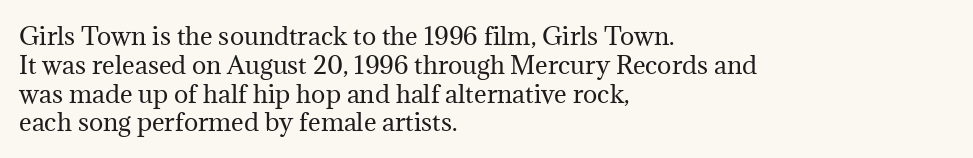
{"italic": "no", "bold": "no", "underline": "no", "align": "left", "line_spacing_ratio": 1.2, "letter_spacing": "normal", "letter_spacing_em": 0.0, "glyph_px": 24}
